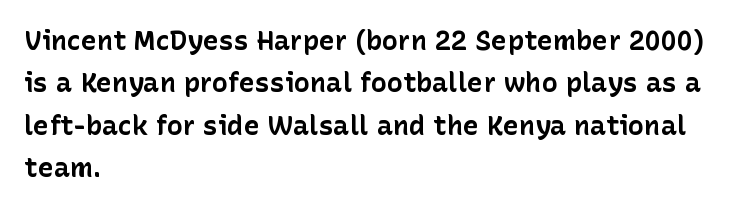
{"italic": "no", "bold": "yes", "underline": "no", "align": "left", "line_spacing": "normal", "line_spacing_ratio": 1.57, "letter_spacing": "normal", "letter_spacing_em": 0.0, "glyph_px": 27}
